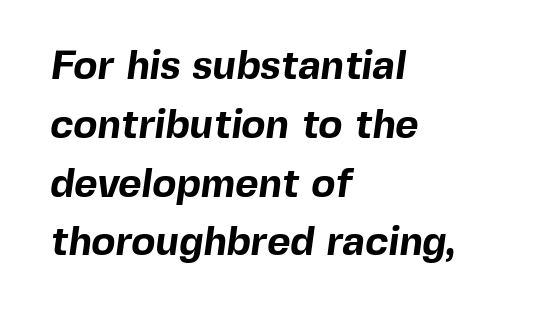
{"serif": "no", "bold": "yes", "weight": "bold", "width": "normal", "x_height": "medium", "monospaced": "no", "underline": "no", "align": "left", "line_spacing": "normal", "line_spacing_ratio": 1.47, "letter_spacing": "normal", "letter_spacing_em": 0.0, "glyph_px": 40}
